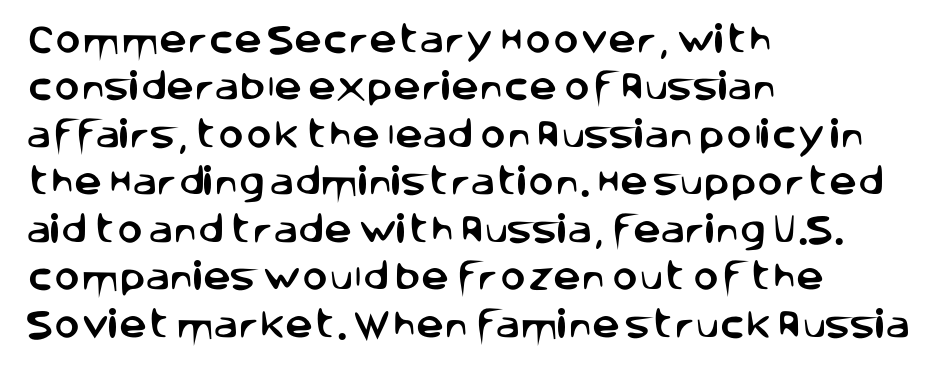
Q: Is the text italic (slanted)? A: No, it is upright.
Q: Is the typeface a serif or a sans-serif typeface? A: Sans-serif.
Q: Is the text underlined? A: No.
Q: How is the paragraph aligned? A: Left-aligned.
Q: Is the spacing between letters normal or unusually wide? A: Normal.
Q: Is the spacing between lines tight, normal or loose? A: Normal.
Q: Width (condensed, normal, or wide)? A: Normal.
Q: Stroke contrast? A: Low.
Q: x-height? A: Large.
Q: Monospaced? A: No.
